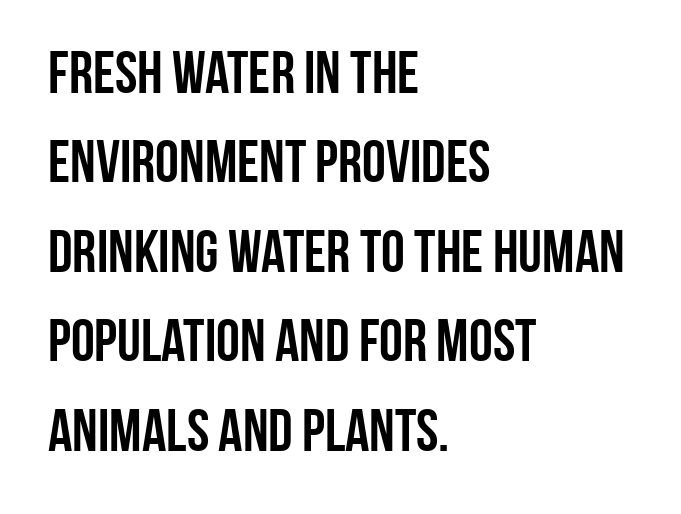
Q: Is the text bold? A: Yes.
Q: Is the text italic (slanted)? A: No, it is upright.
Q: Is the typeface a serif or a sans-serif typeface? A: Sans-serif.
Q: Is the text underlined? A: No.
Q: How is the paragraph aligned? A: Left-aligned.
Q: Is the spacing between letters normal or unusually wide? A: Normal.
Q: Is the spacing between lines tight, normal or loose? A: Normal.
Q: Width (condensed, normal, or wide)? A: Condensed.
Q: Stroke contrast? A: Low.
Q: x-height? A: Large.
Q: Monospaced? A: No.
